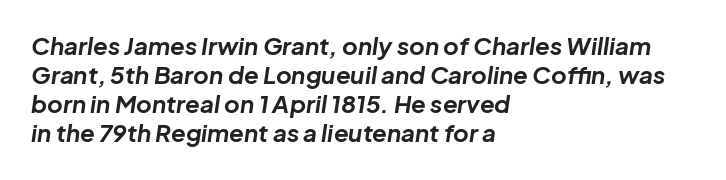
The passage is arranged the way most books set body copy — flush left. This rendering leaves character spacing at its baseline value. The glyphs look as if they've been sheared to an angle. Heavy-handed strokes throughout: this text is bold. Descenders hang freely into open space.
